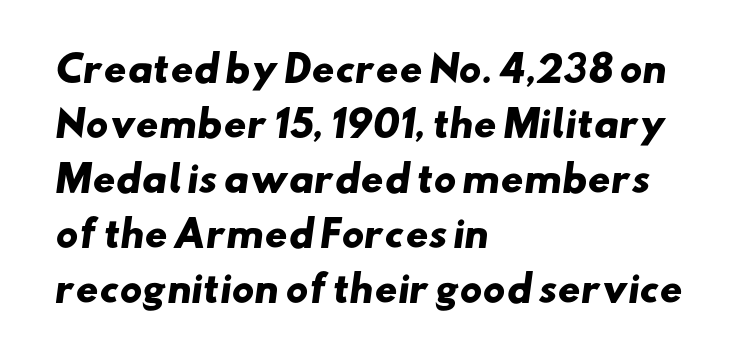
Varying glyph widths throughout — classic text-font behaviour. Nobody touched the tracking dial on this one. Descender tails drop into unmarked territory. Emphasis by weight is at full strength: bold. Summary of vertical rhythm: regular, with standard interline spacing. Check where the strokes stop: nothing finishes them off — pure sans.
